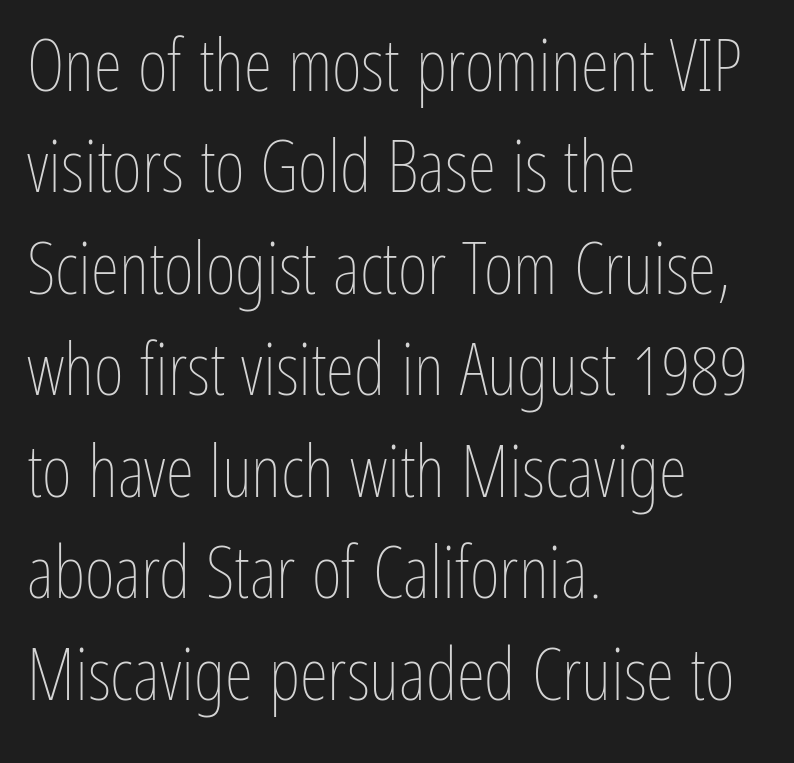
Weight class: somewhere from thin through regular. Rule under the text: the space is simply empty. Successive baselines arrive at the customary interval. Notice how the passage keeps a crisp vertical edge on the left only. Looks like regular typesetting: each glyph gets only the width it needs.
